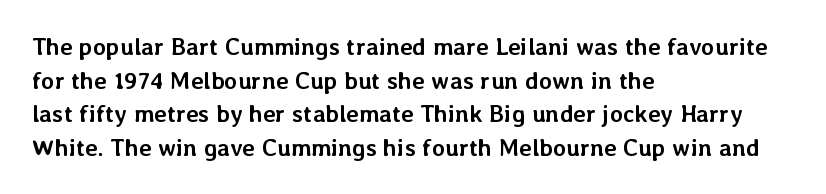
Any mark beneath the type? The region is blank. Regular leading. The face used here is rendered with its standard letterfit. These words are printed bold, with thick strokes throughout. Italic? Not at all — the glyphs are vertical. Left-aligned paragraph, ragged on the right.
